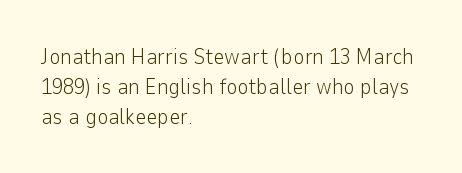
Q: Is the text bold? A: No.
Q: Is the text italic (slanted)? A: No, it is upright.
Q: Is the text underlined? A: No.
Q: How is the paragraph aligned? A: Left-aligned.
Q: Is the spacing between letters normal or unusually wide? A: Normal.
Q: Is the spacing between lines tight, normal or loose? A: Normal.
